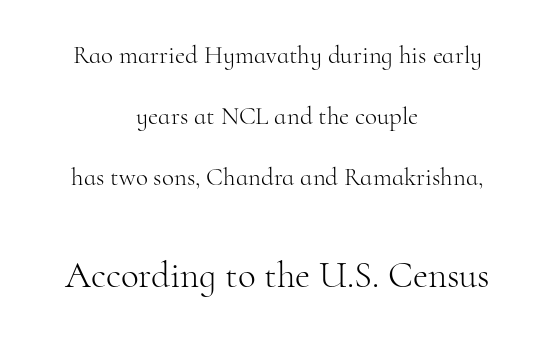
The image shows 37 px light serif type, upright; set centered, loose line spacing (2.44x), normal letter spacing, not underlined; the second (bottom) block is 1.48x larger; high stroke contrast and a small x-height.
